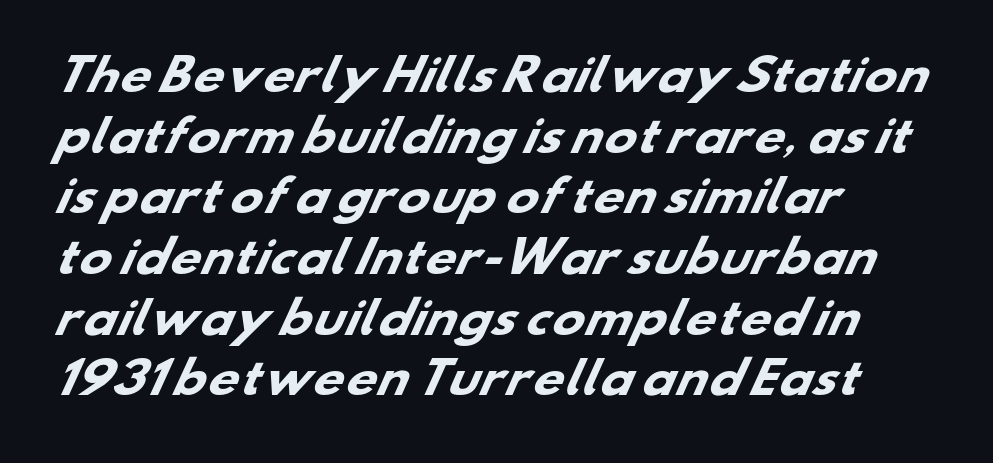
Underlining? Definitely not there. Notice how descenders clear the ascenders below comfortably — that's standard leading. This sample uses plain, unmodified letter spacing. You can tell from the bare stems that sans-serif type was used.
